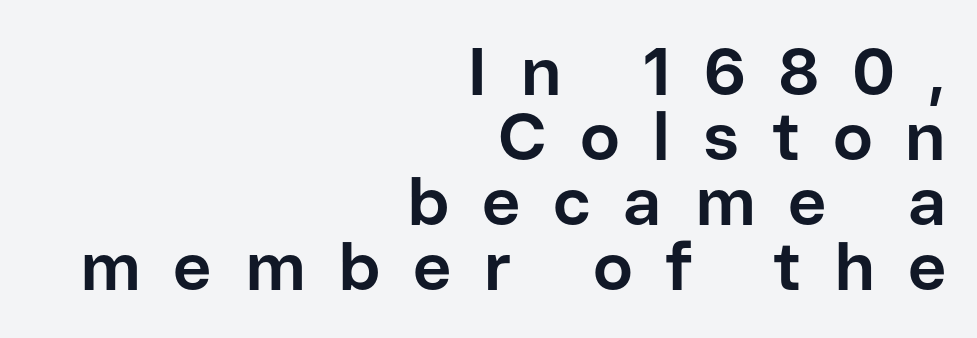
The characters display no serif detailing; their extremities are plain. Leftover space on each line is placed entirely before the opening word. The lettering holds an erect, upright posture throughout. Is there much room between lines? No — they nearly touch. The face used here has the dense, thick strokes of a bold. Compared with typical body copy, the letter spacing here is much looser.
